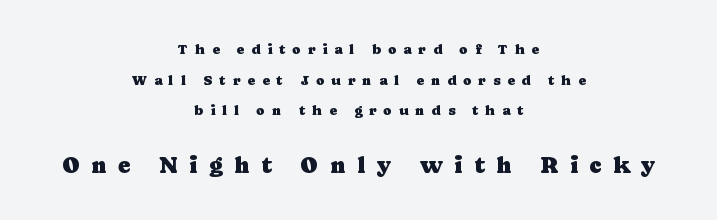
Every stem runs plumb, perpendicular to the baseline. Does the bottom block carry the larger type? Yes, it does. Leftover space on each line is divided equally before and after the words. One glance says open: line gaps are wider than usual. Only glyphs here, with clear space below each row.
